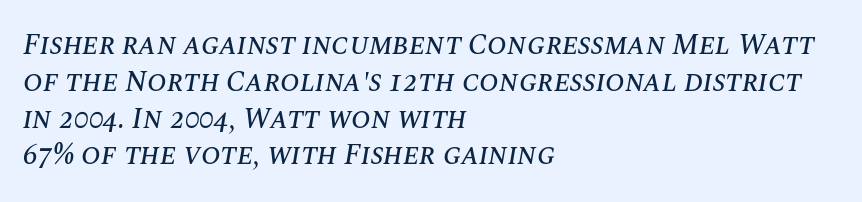
Anything drawn beneath the words? Only blank space. Tracking value appears to be zero — textbook default spacing. Is this a fixed-width face? No — the glyphs have proportional, varying widths. Layout note: lines flush left. The passage shown stacks its lines at a standard gap. An italicized treatment has been applied to the whole sample.
